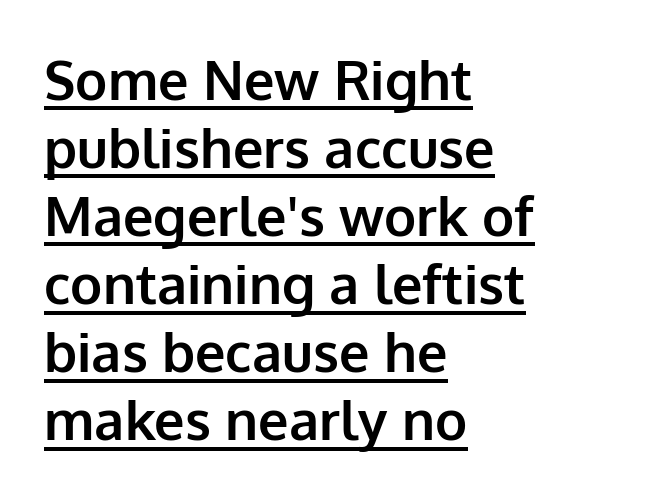
{"serif": "no", "italic": "no", "bold": "yes", "weight": "bold", "width": "normal", "stroke_contrast": "low", "x_height": "medium", "monospaced": "no", "underline": "yes", "align": "left", "line_spacing": "normal", "line_spacing_ratio": 1.26, "letter_spacing": "normal", "letter_spacing_em": 0.0, "glyph_px": 54}
